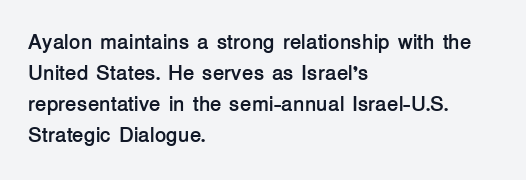
{"italic": "no", "bold": "yes", "underline": "no", "align": "left", "line_spacing": "normal", "line_spacing_ratio": 1.48, "letter_spacing": "normal", "letter_spacing_em": 0.0, "glyph_px": 21}
